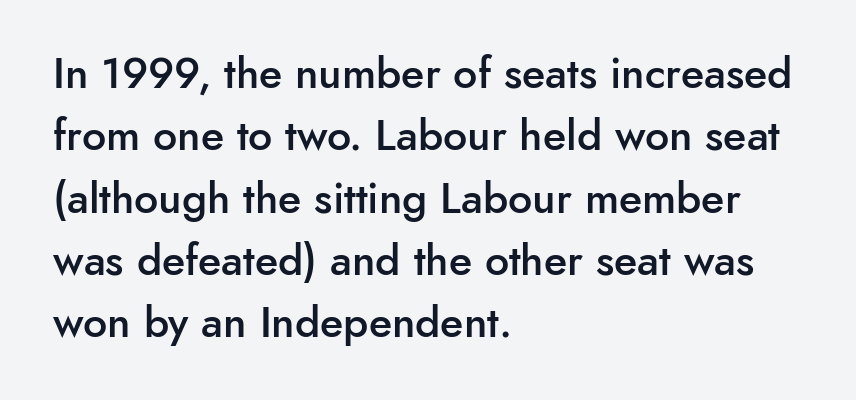
Q: Is the text bold? A: Semi-bold.
Q: Is the text italic (slanted)? A: No, it is upright.
Q: Is the typeface a serif or a sans-serif typeface? A: Sans-serif.
Q: Is the text underlined? A: No.
Q: How is the paragraph aligned? A: Left-aligned.
Q: Is the spacing between letters normal or unusually wide? A: Normal.
Q: Is the spacing between lines tight, normal or loose? A: Normal.
Q: Width (condensed, normal, or wide)? A: Normal.
Q: Stroke contrast? A: Low.
Q: x-height? A: Small.
Q: Monospaced? A: No.
